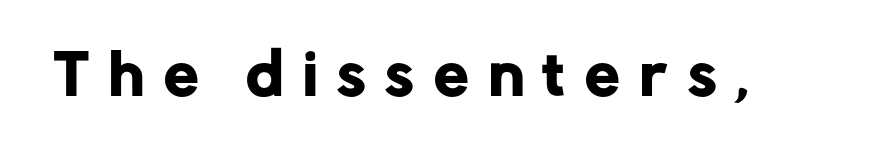
{"serif": "no", "italic": "no", "width": "normal", "stroke_contrast": "low", "x_height": "medium", "monospaced": "no", "underline": "no", "letter_spacing": "wide", "letter_spacing_em": 0.36, "glyph_px": 55}
